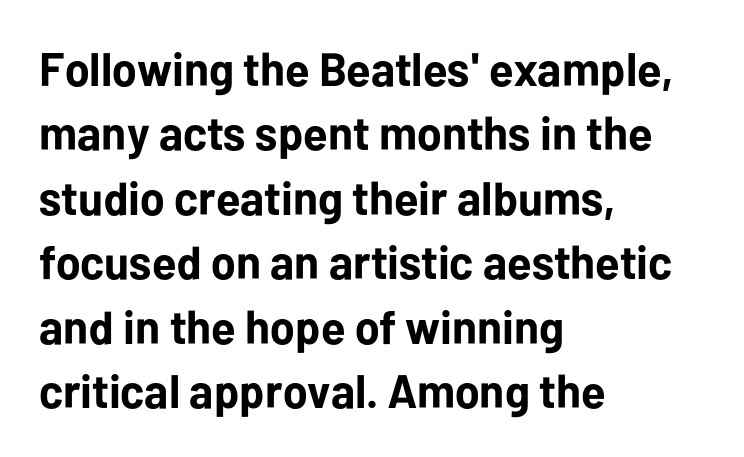
Q: Is the text bold? A: Yes.
Q: Is the text italic (slanted)? A: No, it is upright.
Q: Is the typeface a serif or a sans-serif typeface? A: Sans-serif.
Q: Is the text underlined? A: No.
Q: How is the paragraph aligned? A: Left-aligned.
Q: Is the spacing between letters normal or unusually wide? A: Normal.
Q: Is the spacing between lines tight, normal or loose? A: Normal.
Q: Width (condensed, normal, or wide)? A: Normal.
Q: Stroke contrast? A: Low.
Q: x-height? A: Medium.
Q: Monospaced? A: No.
